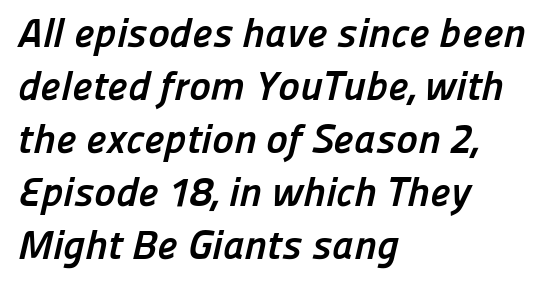
The image shows 41 px semibold sans-serif type; set left-aligned, normal line spacing (1.29x), normal letter spacing, not underlined; low stroke contrast and a medium x-height.
